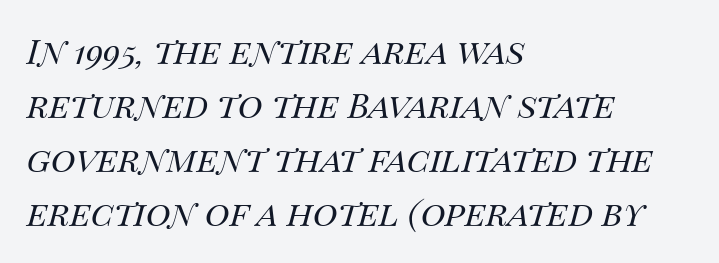
Regular leading. Lines of text with bare space underneath. Short and long lines alike share a common starting point at left. Vertical stems look standard width or narrower in stroke. Style check: oblique.
